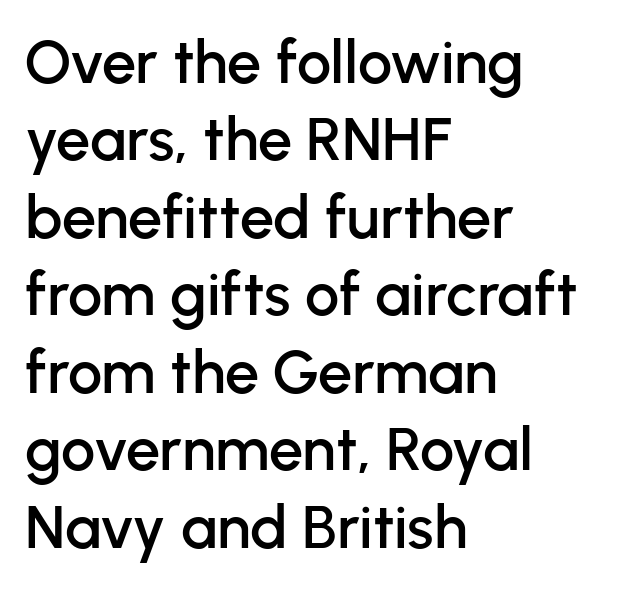
Q: Is the text italic (slanted)? A: No, it is upright.
Q: Is the typeface a serif or a sans-serif typeface? A: Sans-serif.
Q: Is the text underlined? A: No.
Q: How is the paragraph aligned? A: Left-aligned.
Q: Is the spacing between letters normal or unusually wide? A: Normal.
Q: Is the spacing between lines tight, normal or loose? A: Normal.
Q: Width (condensed, normal, or wide)? A: Normal.
Q: Stroke contrast? A: Low.
Q: x-height? A: Medium.
Q: Monospaced? A: No.
